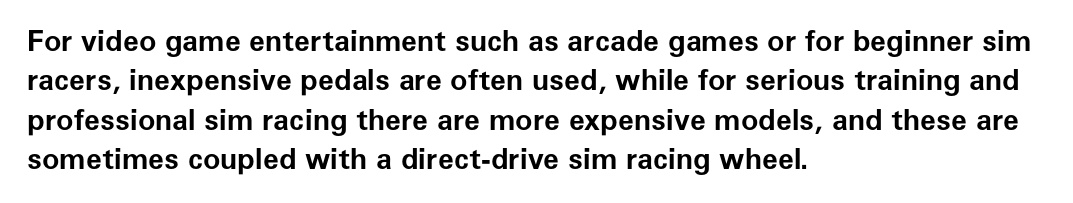
{"serif": "no", "italic": "no", "bold": "yes", "weight": "bold", "width": "normal", "stroke_contrast": "low", "x_height": "medium", "monospaced": "no", "underline": "no", "align": "left", "line_spacing": "normal", "line_spacing_ratio": 1.36, "letter_spacing": "normal", "letter_spacing_em": 0.0, "glyph_px": 29}
